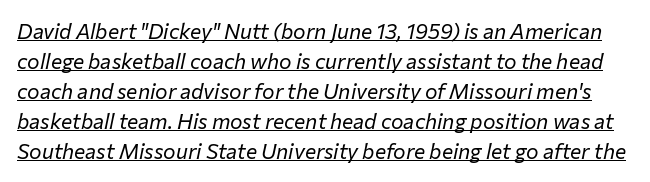
Every character sits at an angle, as italics do. This sample carries an underscore along the baseline area. The font is comparable to plain body text, perhaps lighter. Characters follow at the spacing the type designer built in. The lines sit at an ordinary, default distance from one another.
